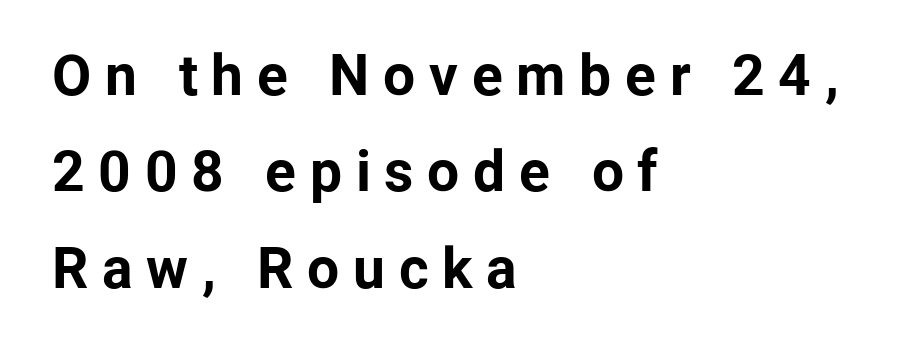
{"serif": "no", "italic": "no", "bold": "yes", "weight": "bold", "width": "normal", "stroke_contrast": "low", "x_height": "medium", "monospaced": "no", "underline": "no", "align": "left", "line_spacing": "normal", "line_spacing_ratio": 1.69, "letter_spacing": "wide", "letter_spacing_em": 0.24, "glyph_px": 57}
